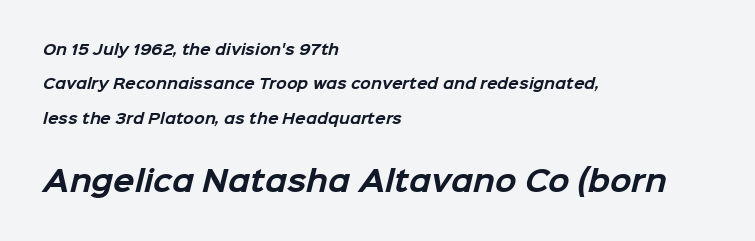
The image shows 28 px bold sans-serif type; set left-aligned, loose line spacing (2.46x), normal letter spacing, not underlined; the second (bottom) block is 2.0x larger; low stroke contrast and a medium x-height.
